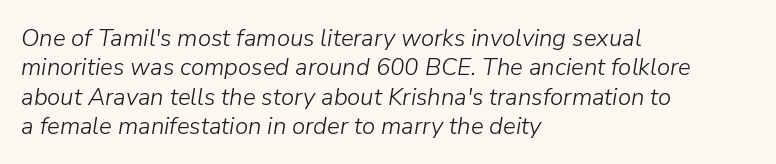
The image shows 24 px text type, italic (leaning right); set left-aligned, line spacing 1.22x, normal letter spacing, not underlined.
